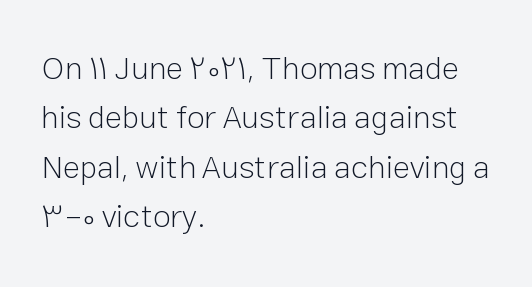
The rendering shows plain stroke endings on the letterforms — a sans-serif design. Stem width sits at or under what a default text font uses. Line spacing here is normal. Nobody drew a line under any word here. Tracking here is standard; glyphs follow each other at the usual distance. Note the varied advance widths — an 'i' is clearly narrower than an 'm'.
